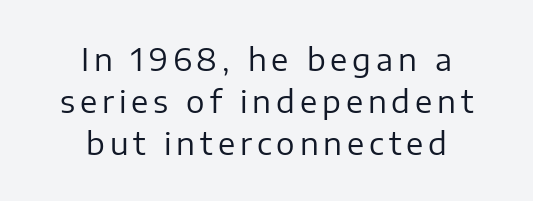
The font is comparable to plain body text, perhaps lighter. Compared with typical paragraphs, the rows here are spaced about the same. The rag falls on both sides of this text block equally. Proportional: the letters do not fall into vertical columns.
